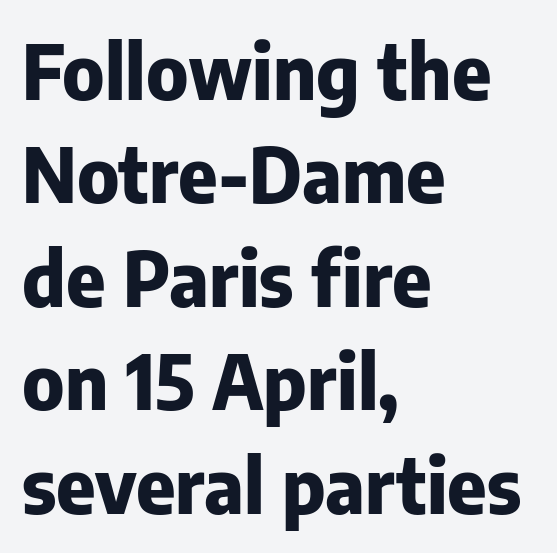
The image shows 75 px heavy sans-serif type, upright; set left-aligned, normal line spacing (1.38x), normal letter spacing, not underlined; low stroke contrast and a medium x-height.
